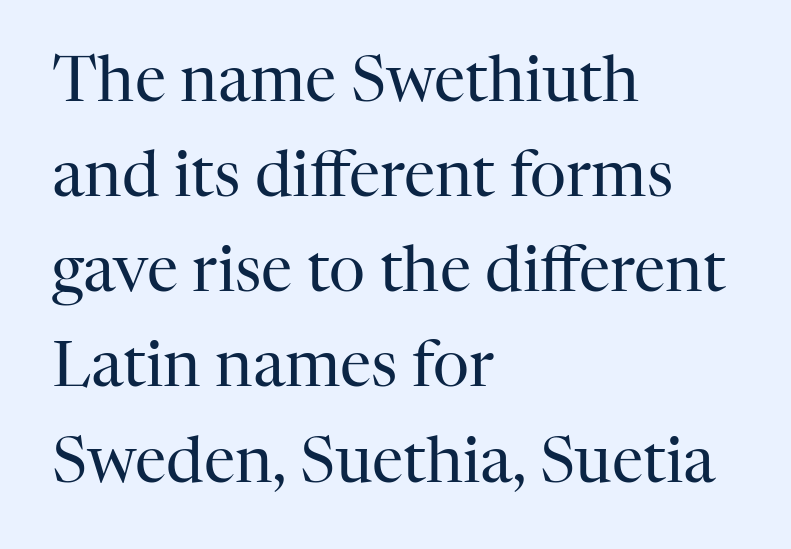
The image shows 63 px regular-weight serif type, upright; set left-aligned, normal line spacing (1.51x), normal letter spacing, not underlined; high stroke contrast and a medium x-height.
